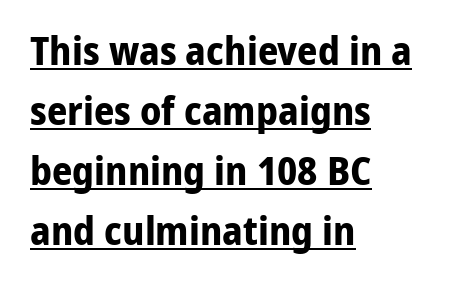
These lines sit exactly where default settings would place them. Do the characters align in a grid? No, the font is proportional. A typesetter would label this face a sans. The rendering uses a bold face; every stroke is thick and dark.
